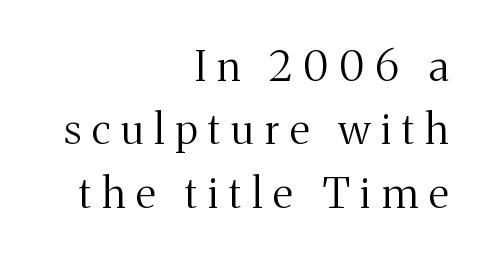
The foot of each line stays bare and open. No heavy texture on the line: the type isn't bold. Every stem runs plumb, perpendicular to the baseline. Are there feet on the stems? There are — it's a serif.
